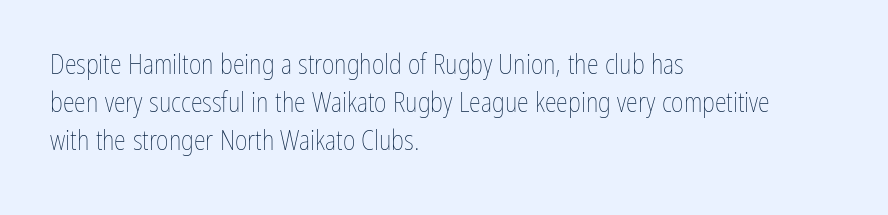
The image shows 27 px text type, upright; set left-aligned, normal line spacing (1.41x), normal letter spacing, not underlined.
